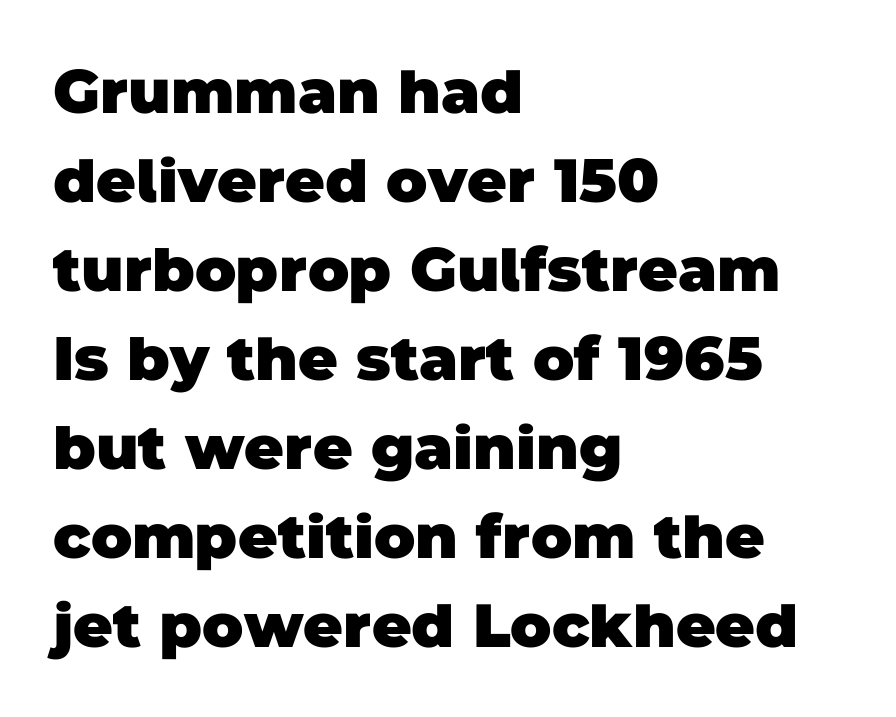
Whoever set this chose a conventional vertical rhythm. Here the designer chose a conventional face with non-uniform glyph widths. Beneath every word, the page is bare. This sample is left-justified, so line endings fall wherever the words run out. Font category for this specimen: sans-serif. The rendering keeps characters at their native spacing.
